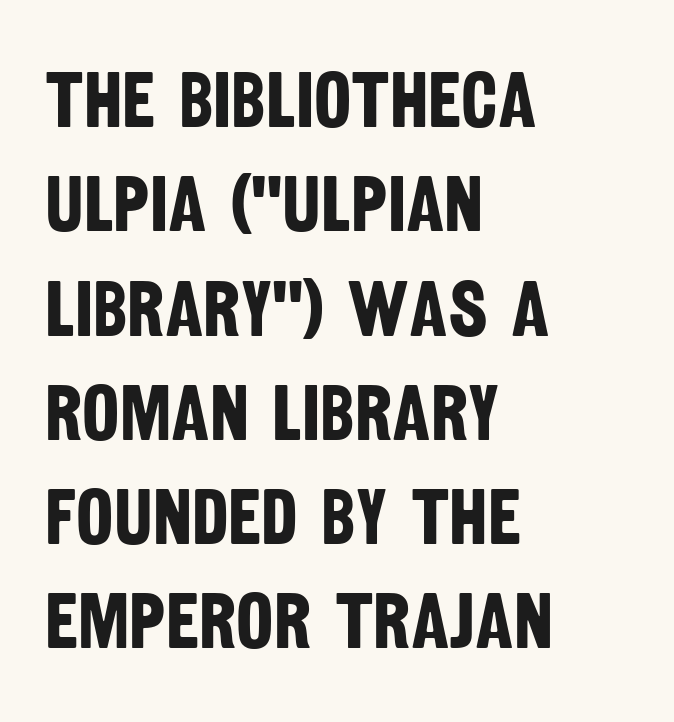
{"serif": "no", "bold": "yes", "weight": "bold", "width": "condensed", "stroke_contrast": "low", "x_height": "large", "monospaced": "no", "underline": "no", "align": "left", "line_spacing": "normal", "line_spacing_ratio": 1.32, "letter_spacing": "normal", "letter_spacing_em": 0.0, "glyph_px": 79}
